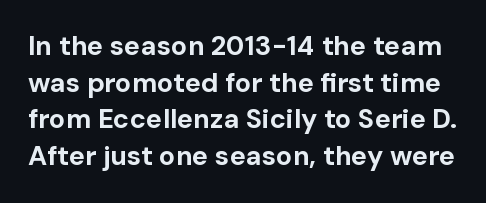
Q: Is the text bold? A: Yes.
Q: Is the text italic (slanted)? A: No, it is upright.
Q: Is the text underlined? A: No.
Q: Is the spacing between letters normal or unusually wide? A: Normal.
Q: Is the spacing between lines tight, normal or loose? A: Normal.
